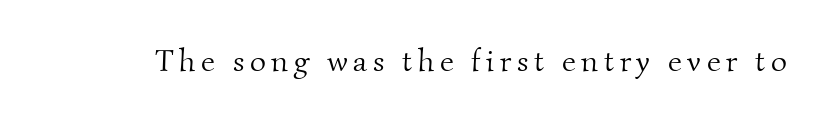
{"serif": "yes", "bold": "no", "weight": "light", "width": "normal", "stroke_contrast": "medium", "x_height": "small", "monospaced": "no", "underline": "no", "glyph_px": 31}
